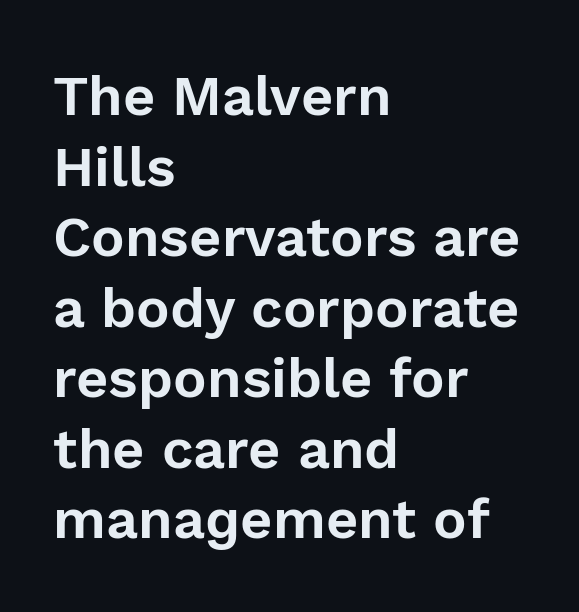
{"serif": "no", "italic": "no", "width": "normal", "x_height": "medium", "monospaced": "no", "underline": "no", "align": "left", "line_spacing": "normal", "line_spacing_ratio": 1.26, "letter_spacing": "normal", "letter_spacing_em": 0.0, "glyph_px": 56}
